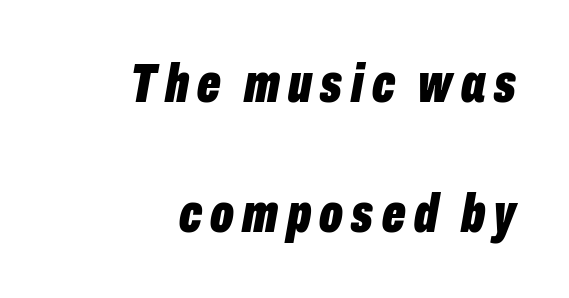
Look at the stroke-to-counter ratio: heavy, a bold. Layout note: lines flush right. This sample has the flowing, uneven cadence of proportional lettering. Decoration check: the copy has no underline. Slant detected: the letters are inclined. Leading: increased.
